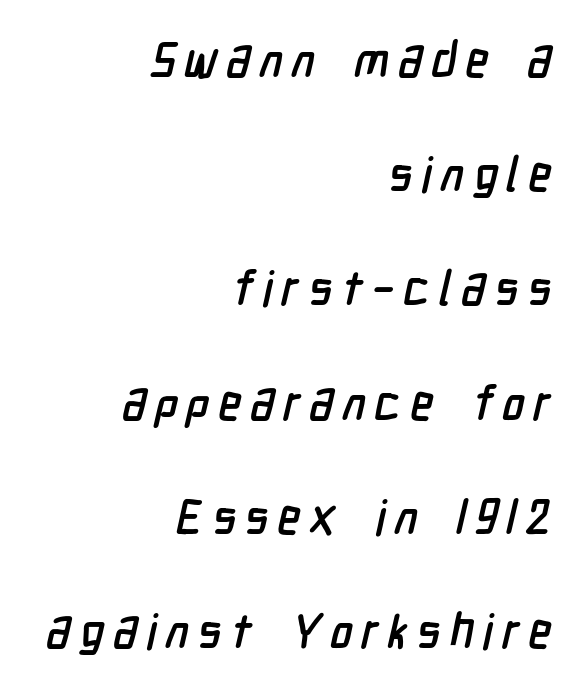
{"serif": "no", "width": "condensed", "stroke_contrast": "low", "x_height": "medium", "monospaced": "no", "underline": "no", "align": "right", "line_spacing": "loose", "line_spacing_ratio": 2.38, "glyph_px": 48}
